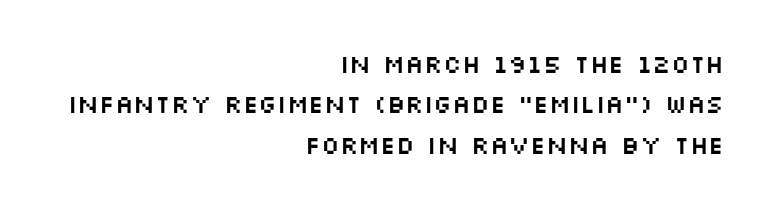
The image shows 25 px text type, upright; set right-aligned, normal line spacing (1.62x), normal letter spacing, not underlined.
